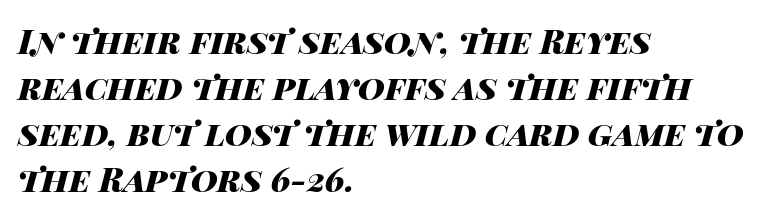
Q: Is the text bold? A: Yes.
Q: Is the text italic (slanted)? A: Yes, it leans right by about 14 degrees.
Q: Is the text underlined? A: No.
Q: How is the paragraph aligned? A: Left-aligned.
Q: Is the spacing between letters normal or unusually wide? A: Normal.
Q: Is the spacing between lines tight, normal or loose? A: Normal.
Q: Width (condensed, normal, or wide)? A: Wide.
Q: Stroke contrast? A: High.
Q: x-height? A: Large.
Q: Monospaced? A: No.
